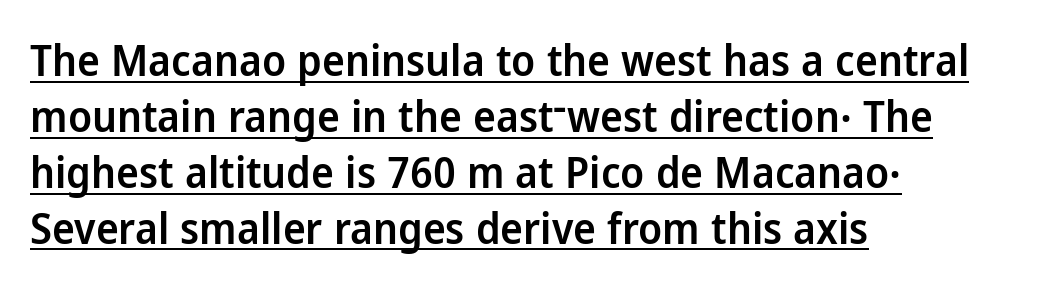
{"serif": "no", "italic": "no", "bold": "semi", "weight": "semibold", "width": "normal", "stroke_contrast": "low", "x_height": "medium", "monospaced": "no", "underline": "yes", "align": "left", "line_spacing": "normal", "line_spacing_ratio": 1.3, "letter_spacing": "normal", "letter_spacing_em": 0.0, "glyph_px": 43}
